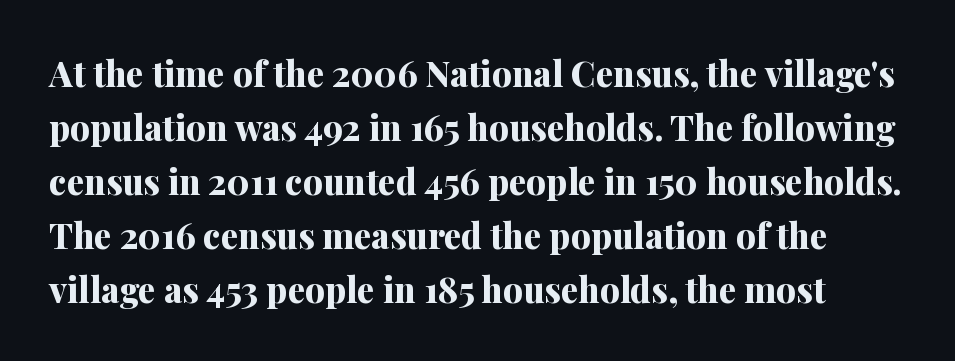
Q: Is the text bold? A: Yes.
Q: Is the text italic (slanted)? A: No, it is upright.
Q: Is the typeface a serif or a sans-serif typeface? A: Serif.
Q: Is the text underlined? A: No.
Q: Is the spacing between letters normal or unusually wide? A: Normal.
Q: Is the spacing between lines tight, normal or loose? A: Normal.
Q: Width (condensed, normal, or wide)? A: Normal.
Q: Stroke contrast? A: Medium.
Q: x-height? A: Medium.
Q: Monospaced? A: No.
